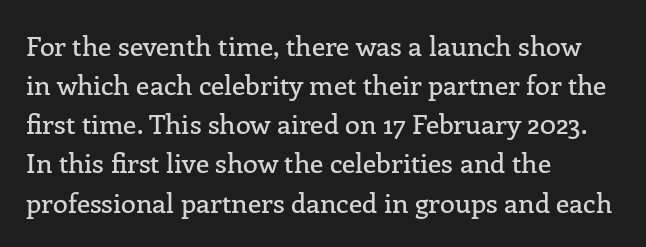
The image shows 27 px text type, upright; set left-aligned, normal line spacing (1.45x), normal letter spacing, not underlined.
